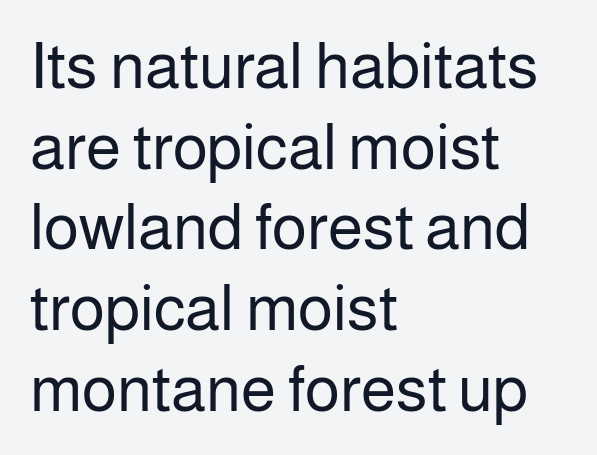
Q: Is the text bold? A: No.
Q: Is the text italic (slanted)? A: No, it is upright.
Q: Is the typeface a serif or a sans-serif typeface? A: Sans-serif.
Q: Is the text underlined? A: No.
Q: How is the paragraph aligned? A: Left-aligned.
Q: Is the spacing between letters normal or unusually wide? A: Normal.
Q: Is the spacing between lines tight, normal or loose? A: Normal.
Q: Width (condensed, normal, or wide)? A: Normal.
Q: Stroke contrast? A: Low.
Q: x-height? A: Medium.
Q: Monospaced? A: No.
